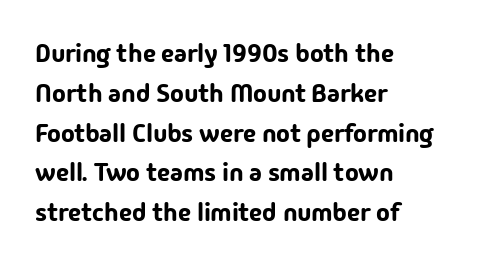
{"italic": "no", "underline": "no", "align": "left", "line_spacing": "normal", "line_spacing_ratio": 1.53, "letter_spacing": "normal", "letter_spacing_em": 0.0, "glyph_px": 26}
